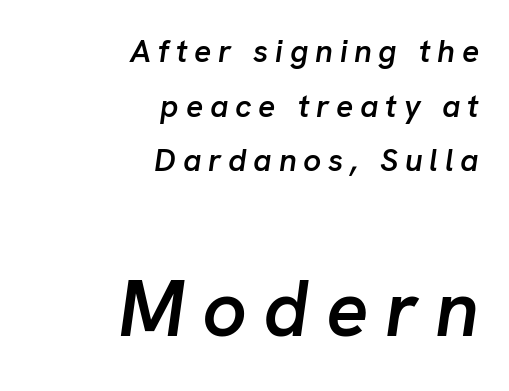
{"italic": "yes", "lean": "right", "slant_degrees": 8, "bold": "semi", "weight": "semibold", "width": "normal", "stroke_contrast": "low", "x_height": "medium", "monospaced": "no", "underline": "no", "align": "right", "line_spacing_ratio": 1.71, "letter_spacing": "wide", "letter_spacing_em": 0.21, "larger_block": "second", "size_ratio": 2.47, "glyph_px": 79}
